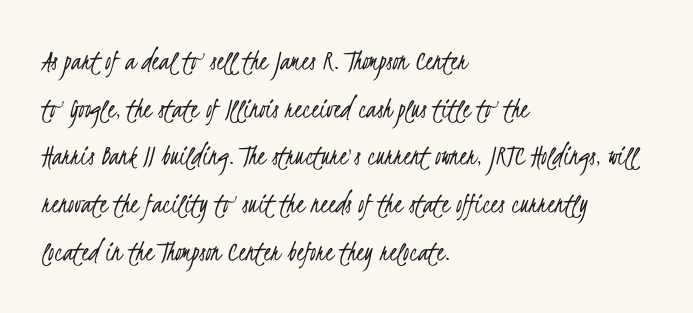
Tracking value appears to be zero — textbook default spacing. Think of a printed novel: that variable character pitch is what you see here. Check the space under the baseline: it is left empty. No feet cap the strokes, marking this as sans-serif type.
